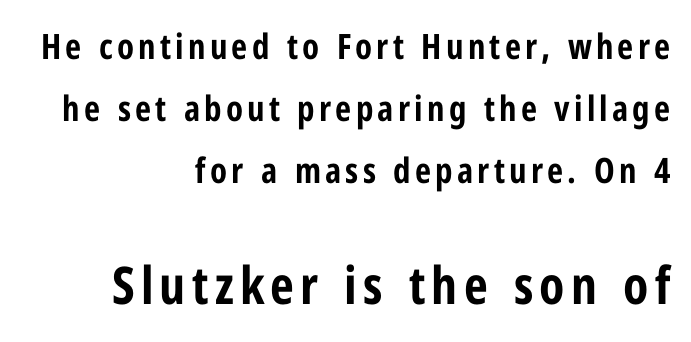
{"serif": "no", "italic": "no", "bold": "yes", "weight": "bold", "width": "condensed", "stroke_contrast": "low", "x_height": "medium", "monospaced": "no", "underline": "no", "align": "right", "line_spacing_ratio": 1.77, "larger_block": "second", "size_ratio": 1.49, "glyph_px": 52}
